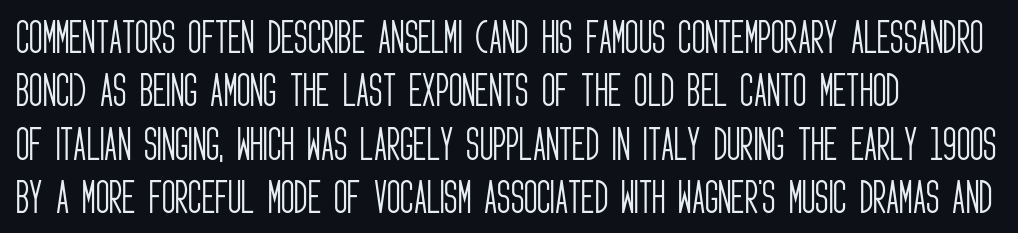
The image shows 37 px light, condensed sans-serif type, upright; set left-aligned, normal line spacing (1.44x), normal letter spacing, not underlined; low stroke contrast and a large x-height.
